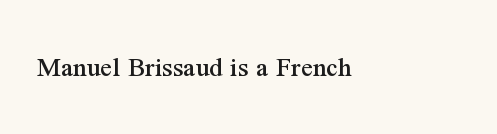
Q: Is the text italic (slanted)? A: No, it is upright.
Q: Is the typeface a serif or a sans-serif typeface? A: Serif.
Q: Is the text underlined? A: No.
Q: How is the paragraph aligned? A: Left-aligned.
Q: Is the spacing between letters normal or unusually wide? A: Normal.
Q: Width (condensed, normal, or wide)? A: Normal.
Q: Stroke contrast? A: Medium.
Q: x-height? A: Medium.
Q: Monospaced? A: No.
